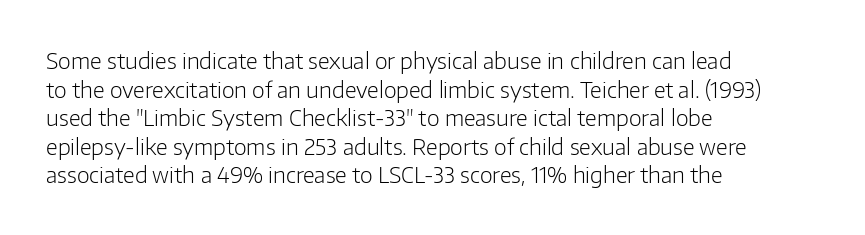
{"italic": "no", "bold": "no", "underline": "no", "align": "left", "line_spacing": "normal", "line_spacing_ratio": 1.3, "letter_spacing": "normal", "letter_spacing_em": 0.0, "glyph_px": 22}
